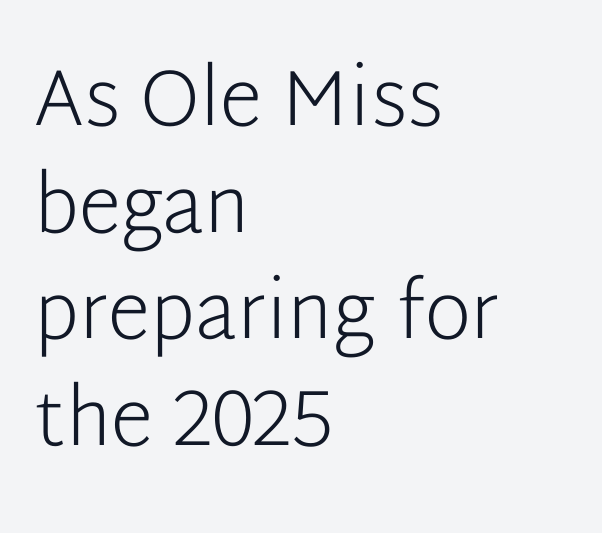
Q: Is the text bold? A: No.
Q: Is the text italic (slanted)? A: No, it is upright.
Q: Is the typeface a serif or a sans-serif typeface? A: Sans-serif.
Q: Is the text underlined? A: No.
Q: How is the paragraph aligned? A: Left-aligned.
Q: Is the spacing between letters normal or unusually wide? A: Normal.
Q: Is the spacing between lines tight, normal or loose? A: Normal.
Q: Width (condensed, normal, or wide)? A: Normal.
Q: Stroke contrast? A: Low.
Q: x-height? A: Medium.
Q: Monospaced? A: No.
